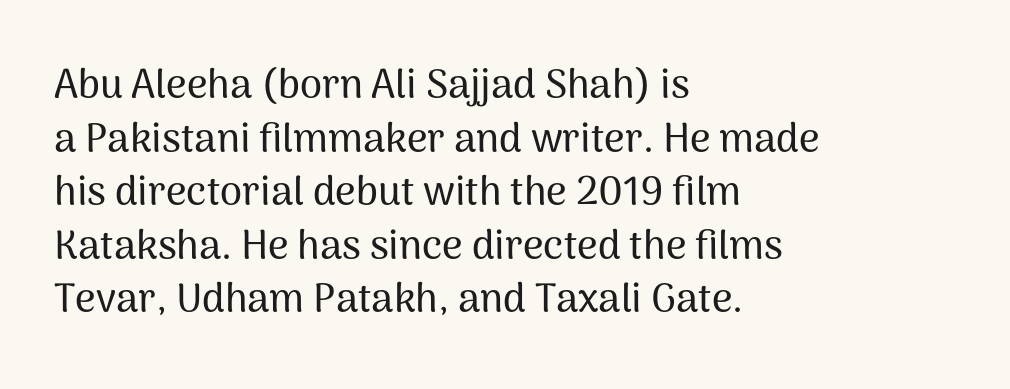
Is this a sans? Yes — the strokes have no serifs. The lines are quadded left. Glance below the letters and you will spot only blank space. It's the straight-up-and-down kind of type. The letters advance in unequal steps, a hallmark of proportional type. Nobody touched the tracking dial on this one.
